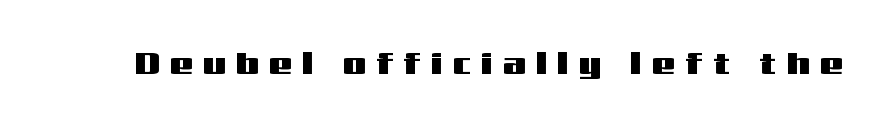
Note: no serifs on the glyphs. Only glyphs here, with clear space below each row. The letters are spread apart with noticeably loose tracking. A typesetter would mark this as roman, not italic. Each letter keeps its own natural width here, so spacing adapts to shape.
